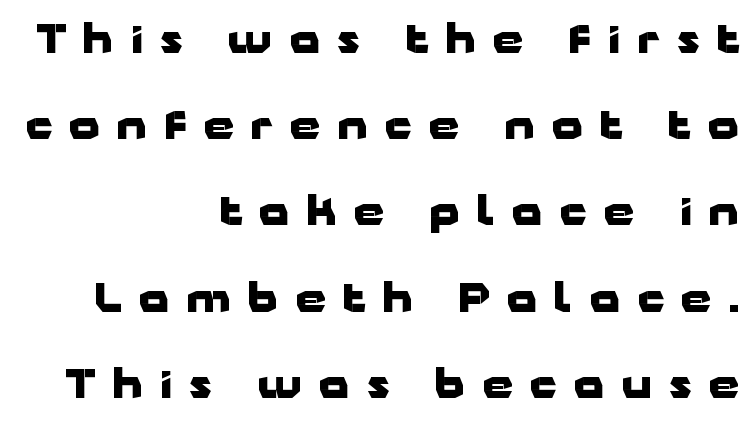
Q: Is the text bold? A: Yes.
Q: Is the text italic (slanted)? A: No, it is upright.
Q: Is the typeface a serif or a sans-serif typeface? A: Sans-serif.
Q: Is the text underlined? A: No.
Q: How is the paragraph aligned? A: Right-aligned.
Q: Is the spacing between letters normal or unusually wide? A: Unusually wide.
Q: Is the spacing between lines tight, normal or loose? A: Loose.
Q: Width (condensed, normal, or wide)? A: Wide.
Q: Stroke contrast? A: Low.
Q: x-height? A: Medium.
Q: Monospaced? A: No.
